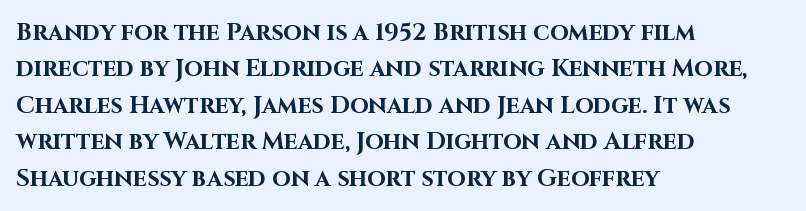
{"italic": "no", "bold": "yes", "underline": "no", "align": "left", "line_spacing": "normal", "line_spacing_ratio": 1.52, "letter_spacing": "normal", "letter_spacing_em": 0.0, "glyph_px": 24}
